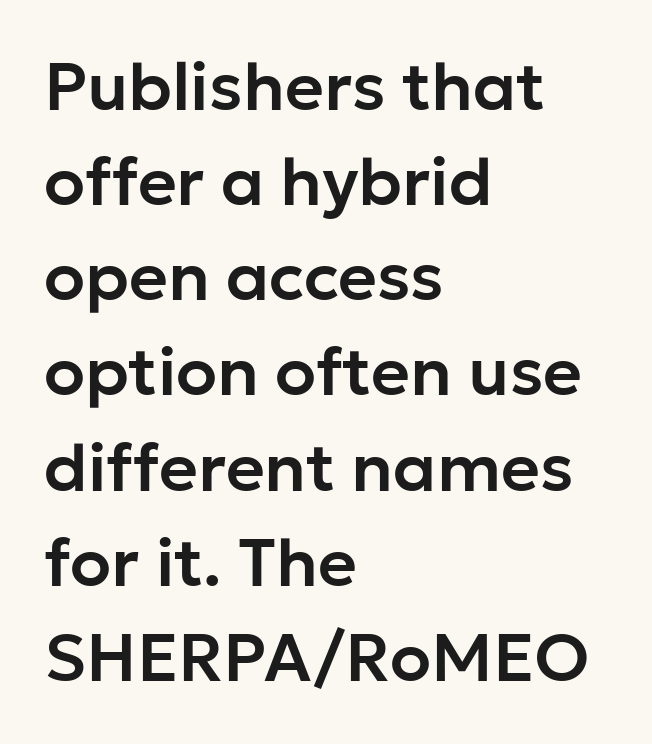
Posture: vertical. Looks like regular typesetting: each glyph gets only the width it needs. Short note: letters normally spaced. Type without underlining.
